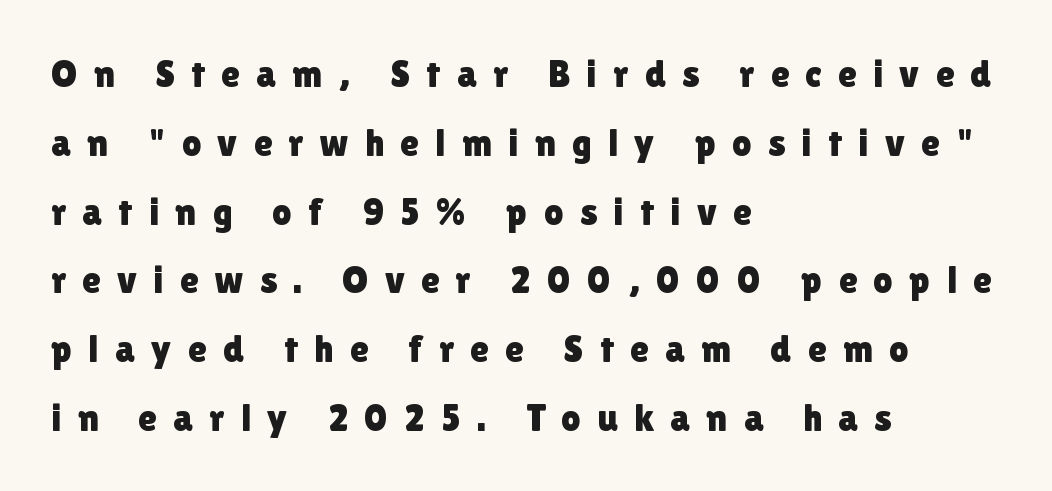
The image shows 38 px sans-serif type, upright; set left-aligned, line spacing 1.81x, unusually wide letter spacing (+0.43 em), not underlined; a medium x-height.
